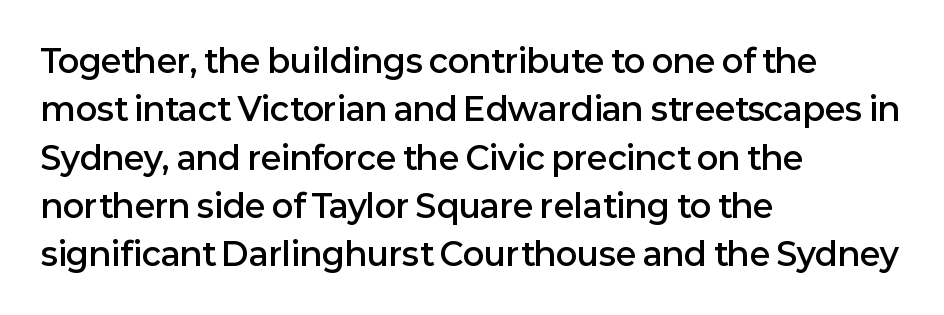
The image shows 32 px semibold sans-serif type, upright; set left-aligned, normal line spacing (1.51x), normal letter spacing, not underlined; low stroke contrast and a medium x-height.
